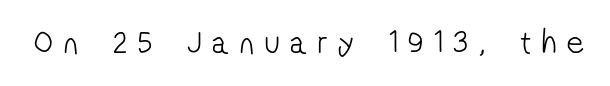
Q: Is the text bold? A: No.
Q: Is the typeface a serif or a sans-serif typeface? A: Sans-serif.
Q: Is the text underlined? A: No.
Q: Is the spacing between letters normal or unusually wide? A: Unusually wide.
Q: Width (condensed, normal, or wide)? A: Condensed.
Q: Stroke contrast? A: Low.
Q: x-height? A: Medium.
Q: Monospaced? A: No.
